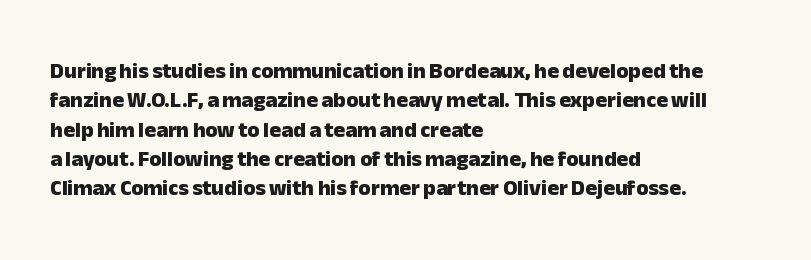
Q: Is the text bold? A: Yes.
Q: Is the text italic (slanted)? A: No, it is upright.
Q: Is the text underlined? A: No.
Q: How is the paragraph aligned? A: Left-aligned.
Q: Is the spacing between letters normal or unusually wide? A: Normal.
Q: Is the spacing between lines tight, normal or loose? A: Normal.
